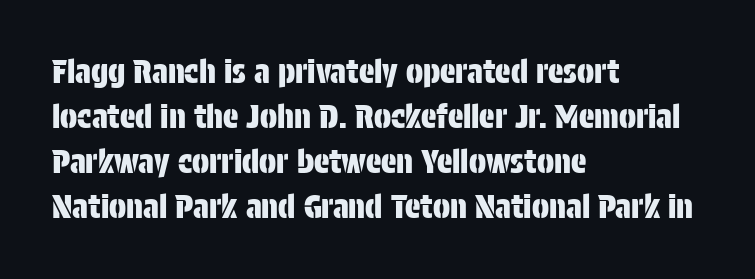
The image shows 32 px condensed sans-serif type, upright; set left-aligned, normal line spacing (1.41x), normal letter spacing, not underlined; low stroke contrast and a large x-height.
